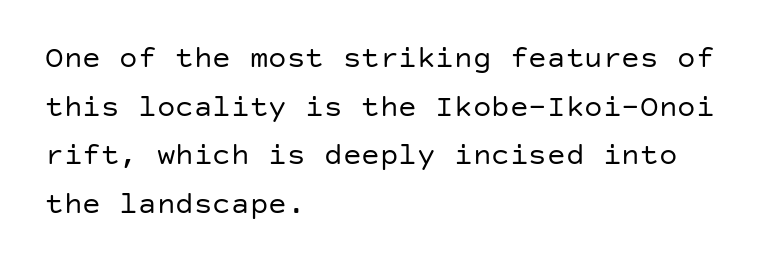
Are there feet on the stems? There aren't — it's a sans. In terms of letterspacing, this is plain default setting. Vertical stems look standard width or narrower in stroke. Nope, not italic — everything's standing straight. Letters rest on an invisible, unmarked baseline.
